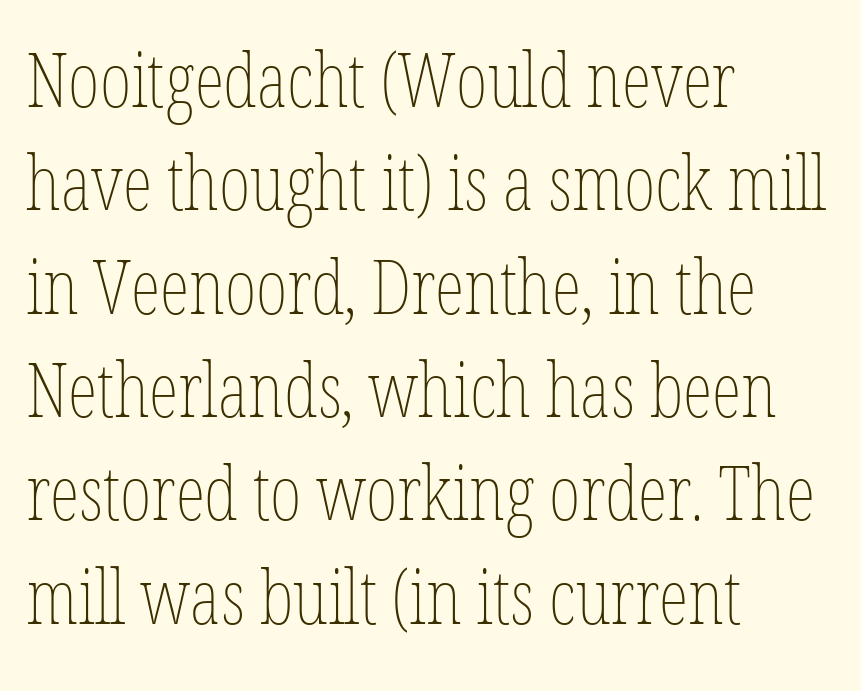
The image shows 76 px thin, condensed type, upright; set left-aligned, normal line spacing (1.36x), normal letter spacing, not underlined; low stroke contrast and a medium x-height.
